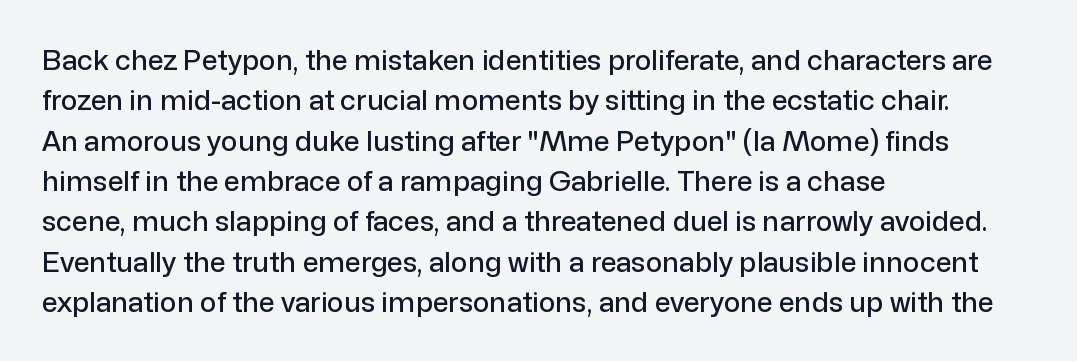
Q: Is the text italic (slanted)? A: No, it is upright.
Q: Is the typeface a serif or a sans-serif typeface? A: Sans-serif.
Q: Is the text underlined? A: No.
Q: How is the paragraph aligned? A: Left-aligned.
Q: Is the spacing between letters normal or unusually wide? A: Normal.
Q: Is the spacing between lines tight, normal or loose? A: Normal.
Q: Width (condensed, normal, or wide)? A: Normal.
Q: Stroke contrast? A: Low.
Q: x-height? A: Medium.
Q: Monospaced? A: No.
